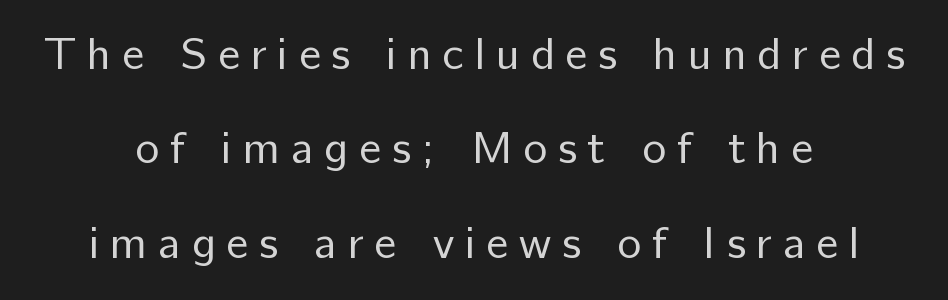
{"serif": "no", "italic": "no", "bold": "no", "weight": "regular", "width": "normal", "stroke_contrast": "low", "x_height": "medium", "monospaced": "no", "underline": "no", "align": "center", "line_spacing": "loose", "line_spacing_ratio": 2.05, "letter_spacing": "wide", "letter_spacing_em": 0.23, "glyph_px": 46}
